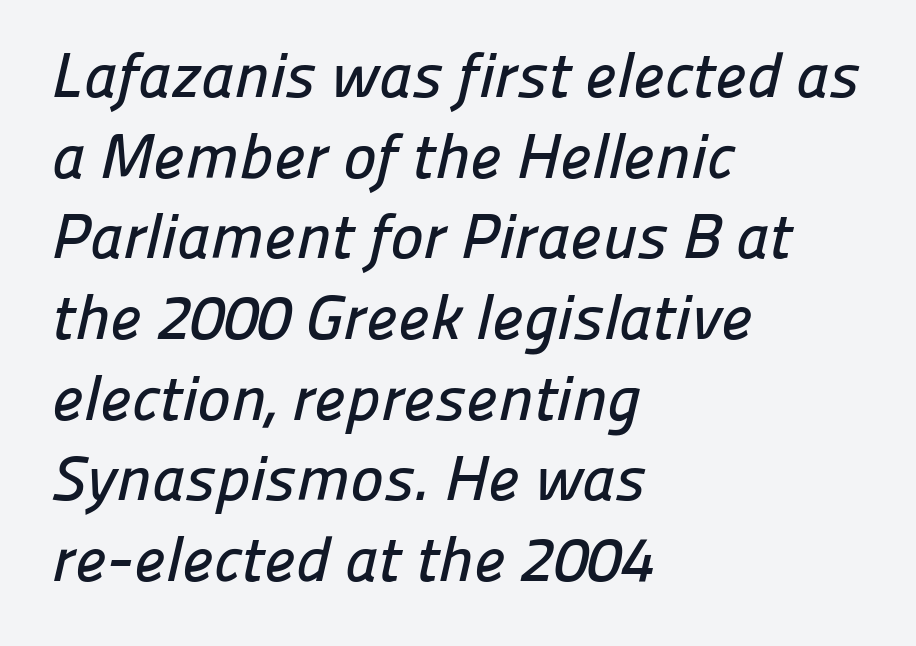
The designer left line spacing at the default. Short and long lines alike share a common starting point at left. Each word holds together tightly as a unit, with standard inter-letter gaps. No feet cap the strokes, marking this as sans-serif type. A typesetter would call this proportional, since set widths differ per character. This rendering features lettering with no underline.
